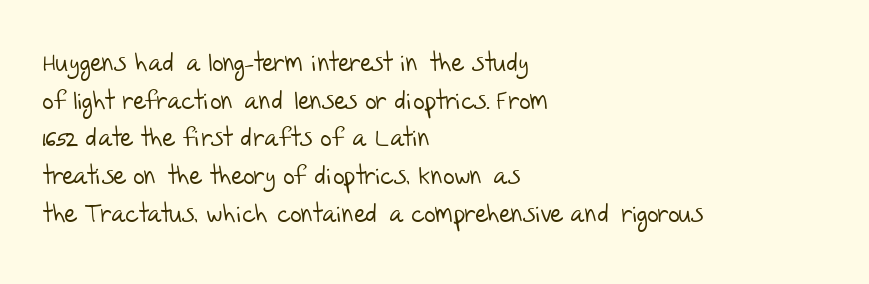
The image shows 25 px text type; set left-aligned, normal line spacing (1.51x), normal letter spacing, not underlined.
